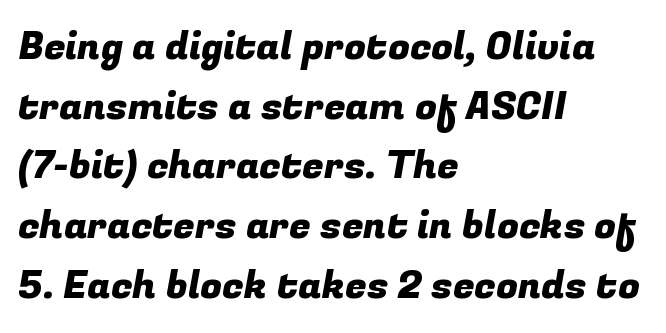
This block has exactly the height ordinary leading produces. Students, note that the glyphs here touch the page at normal intervals. Is this a fixed-width face? No — the glyphs have proportional, varying widths. Descenders are the only things crossing below the line. Observe the absence of serifs on each vertical stroke in this sample.
